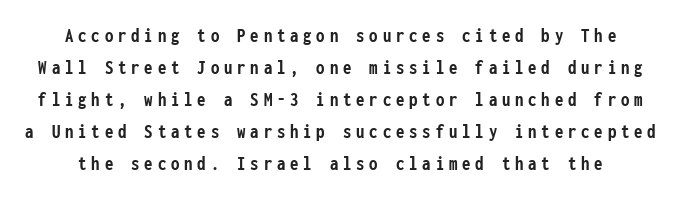
{"italic": "no", "bold": "yes", "underline": "no", "line_spacing": "normal", "line_spacing_ratio": 1.52, "letter_spacing": "wide", "letter_spacing_em": 0.23, "glyph_px": 21}
